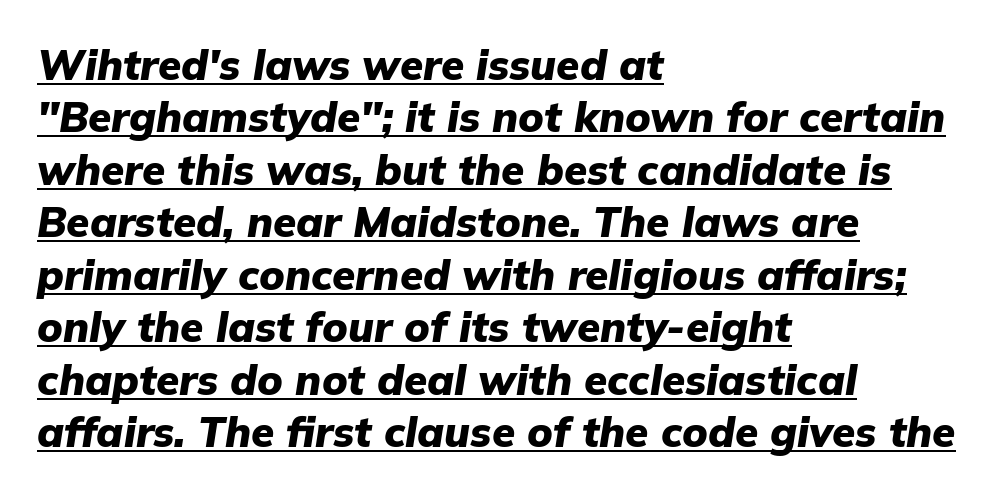
Q: Is the text bold? A: Yes.
Q: Is the text italic (slanted)? A: Yes, it leans right by about 9 degrees.
Q: Is the text underlined? A: Yes.
Q: How is the paragraph aligned? A: Left-aligned.
Q: Is the spacing between letters normal or unusually wide? A: Normal.
Q: Is the spacing between lines tight, normal or loose? A: Normal.
Q: Width (condensed, normal, or wide)? A: Normal.
Q: Stroke contrast? A: Low.
Q: x-height? A: Medium.
Q: Monospaced? A: No.
